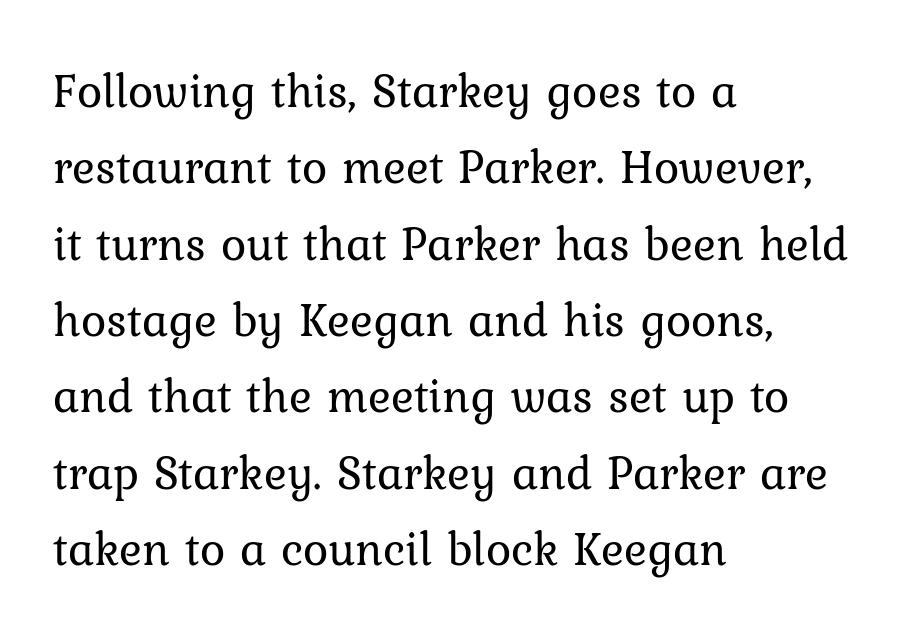
Which margin do the lines hug? The left one — the right edge is uneven. The face used here is rendered with its standard letterfit. No italicization has been applied; the sample stays upright. Leading matches the norm, producing a regular column.
